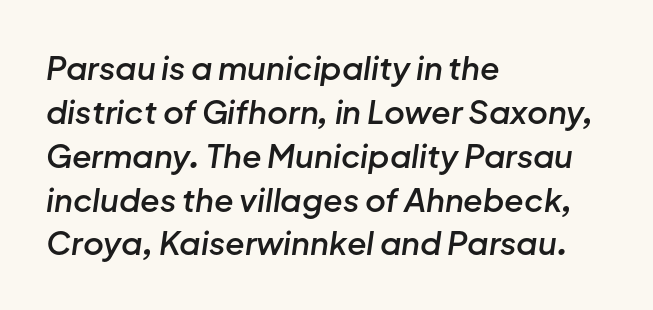
{"italic": "yes", "lean": "right", "slant_degrees": 8, "bold": "semi", "weight": "semibold", "width": "normal", "stroke_contrast": "low", "x_height": "medium", "monospaced": "no", "underline": "no", "align": "left", "line_spacing": "normal", "line_spacing_ratio": 1.37, "letter_spacing": "normal", "letter_spacing_em": 0.0, "glyph_px": 32}
